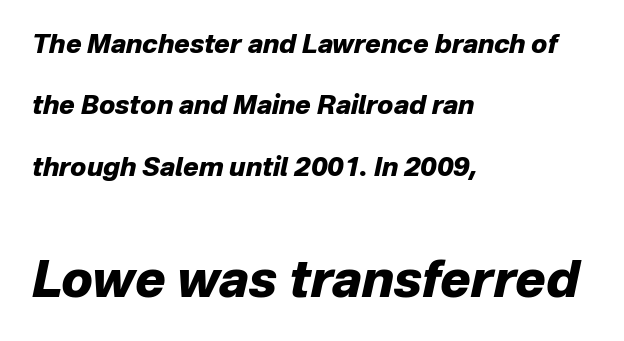
Q: Is the text bold? A: Yes.
Q: Is the text italic (slanted)? A: Yes, it leans right by about 12 degrees.
Q: Is the text underlined? A: No.
Q: How is the paragraph aligned? A: Left-aligned.
Q: Is the spacing between letters normal or unusually wide? A: Normal.
Q: Is the spacing between lines tight, normal or loose? A: Loose.
Q: Which block of text is set in a larger size, the first (top) or the second (bottom)? A: The second (bottom) one.
Q: Width (condensed, normal, or wide)? A: Normal.
Q: Stroke contrast? A: Low.
Q: x-height? A: Medium.
Q: Monospaced? A: No.
